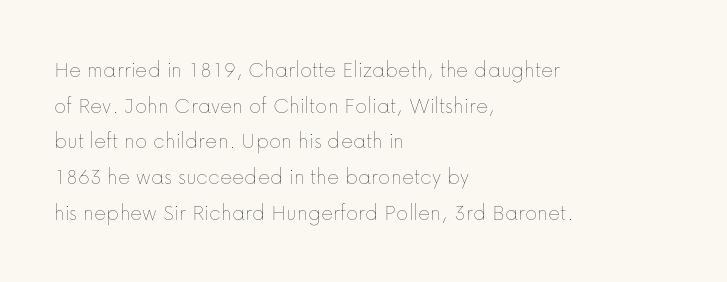
{"italic": "no", "bold": "no", "underline": "no", "align": "left", "line_spacing": "normal", "line_spacing_ratio": 1.55, "letter_spacing": "normal", "letter_spacing_em": 0.0, "glyph_px": 23}
